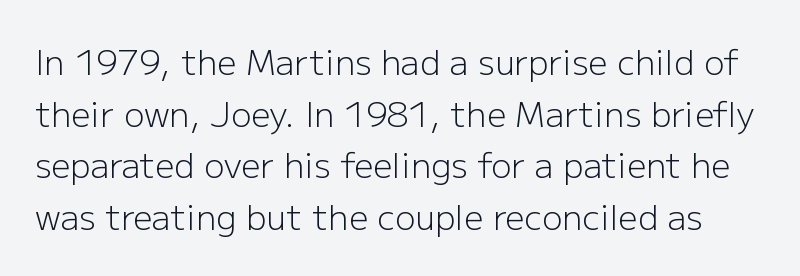
{"serif": "no", "italic": "no", "bold": "no", "weight": "light", "width": "normal", "stroke_contrast": "low", "x_height": "medium", "monospaced": "no", "underline": "no", "line_spacing": "normal", "line_spacing_ratio": 1.52, "letter_spacing": "normal", "letter_spacing_em": 0.0, "glyph_px": 34}
